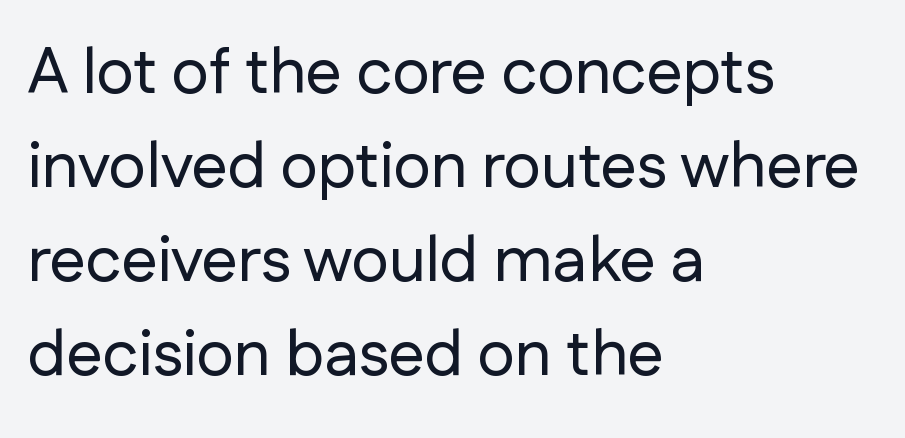
Q: Is the text italic (slanted)? A: No, it is upright.
Q: Is the typeface a serif or a sans-serif typeface? A: Sans-serif.
Q: Is the text underlined? A: No.
Q: How is the paragraph aligned? A: Left-aligned.
Q: Is the spacing between letters normal or unusually wide? A: Normal.
Q: Is the spacing between lines tight, normal or loose? A: Normal.
Q: Width (condensed, normal, or wide)? A: Normal.
Q: Stroke contrast? A: Low.
Q: x-height? A: Medium.
Q: Monospaced? A: No.
